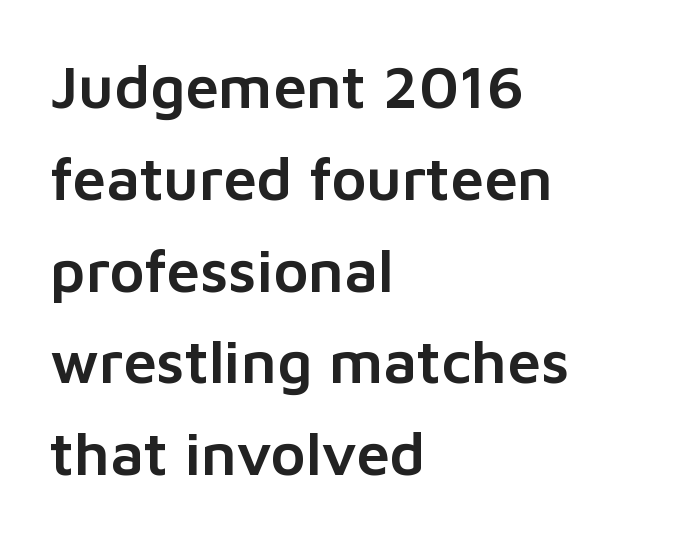
Q: Is the text italic (slanted)? A: No, it is upright.
Q: Is the typeface a serif or a sans-serif typeface? A: Sans-serif.
Q: Is the text underlined? A: No.
Q: How is the paragraph aligned? A: Left-aligned.
Q: Is the spacing between letters normal or unusually wide? A: Normal.
Q: Is the spacing between lines tight, normal or loose? A: Normal.
Q: Width (condensed, normal, or wide)? A: Normal.
Q: Stroke contrast? A: Low.
Q: x-height? A: Medium.
Q: Monospaced? A: No.
